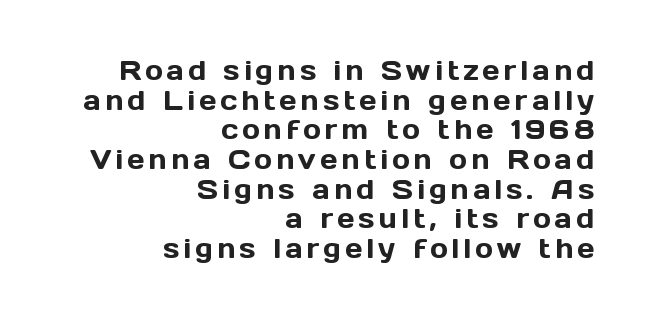
These lines stack with their right ends in a neat column. The specimen reads as upright at a glance. Each new line begins almost immediately beneath the previous one. This rendering features lettering with no underline.
